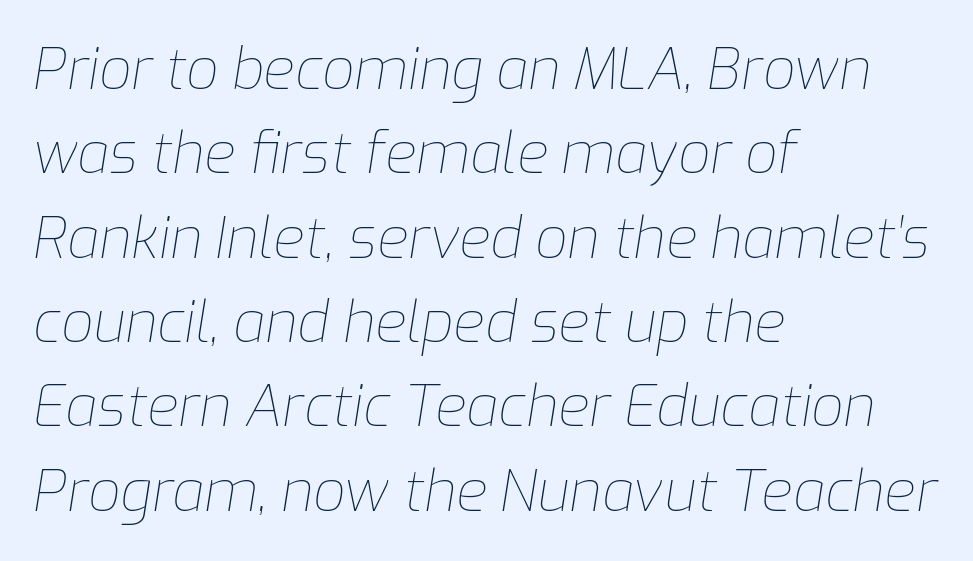
Each letter keeps its own natural width here, so spacing adapts to shape. Default kerning and tracking; the words read as compact shapes. The specimen reads as italic at a glance. Notice how descenders clear the ascenders below comfortably — that's standard leading. Leftover space on each line is placed entirely after the last word.
